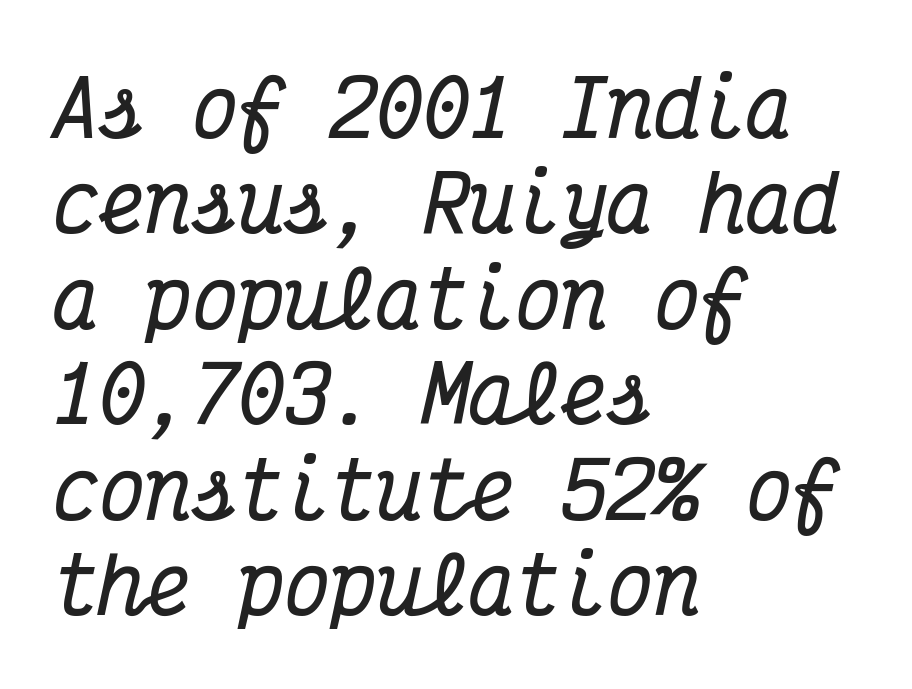
{"serif": "yes", "italic": "yes", "lean": "right", "slant_degrees": 12, "bold": "yes", "weight": "bold", "width": "condensed", "stroke_contrast": "medium", "x_height": "medium", "monospaced": "yes", "underline": "no", "align": "left", "line_spacing_ratio": 1.24, "letter_spacing": "normal", "letter_spacing_em": 0.0, "glyph_px": 77}
